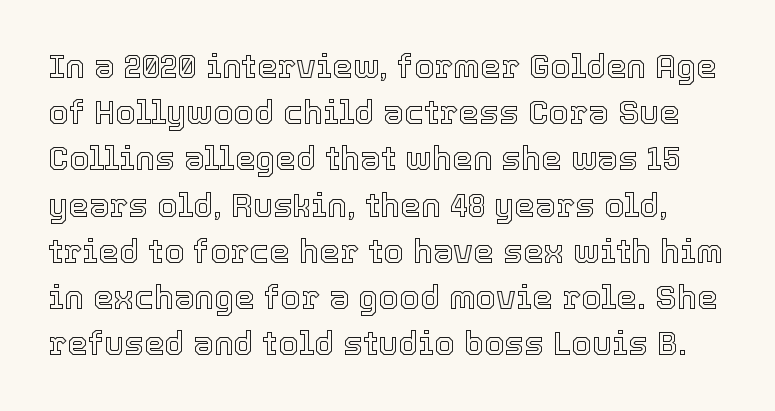
Q: Is the text italic (slanted)? A: No, it is upright.
Q: Is the text underlined? A: No.
Q: Is the spacing between letters normal or unusually wide? A: Normal.
Q: Is the spacing between lines tight, normal or loose? A: Normal.
Q: Width (condensed, normal, or wide)? A: Normal.
Q: x-height? A: Medium.
Q: Monospaced? A: No.
